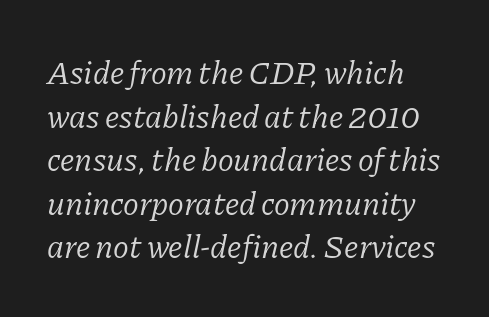
{"serif": "yes", "italic": "yes", "lean": "right", "slant_degrees": 11, "bold": "no", "weight": "light", "width": "normal", "stroke_contrast": "low", "x_height": "medium", "monospaced": "no", "underline": "no", "line_spacing": "normal", "line_spacing_ratio": 1.32, "letter_spacing": "normal", "letter_spacing_em": 0.0, "glyph_px": 33}
